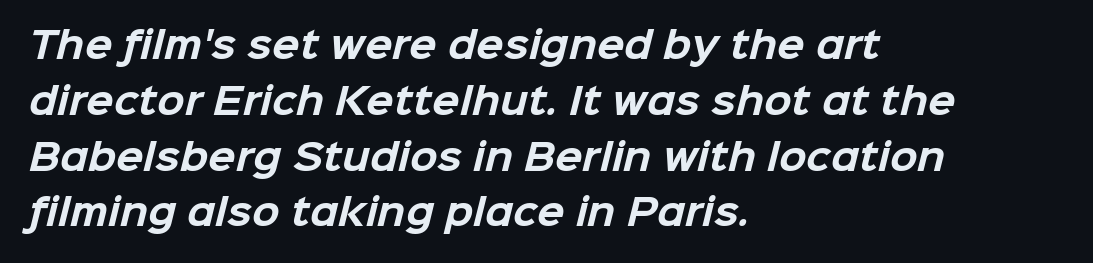
Q: Is the text bold? A: Yes.
Q: Is the typeface a serif or a sans-serif typeface? A: Sans-serif.
Q: Is the text underlined? A: No.
Q: How is the paragraph aligned? A: Left-aligned.
Q: Is the spacing between letters normal or unusually wide? A: Normal.
Q: Is the spacing between lines tight, normal or loose? A: Normal.
Q: Width (condensed, normal, or wide)? A: Normal.
Q: Stroke contrast? A: Low.
Q: x-height? A: Medium.
Q: Monospaced? A: No.
